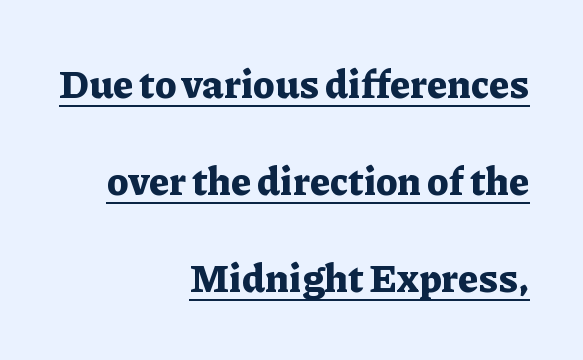
The image shows 39 px bold serif type, upright; set right-aligned, loose line spacing (2.49x), normal letter spacing, underlined; low stroke contrast and a medium x-height.
